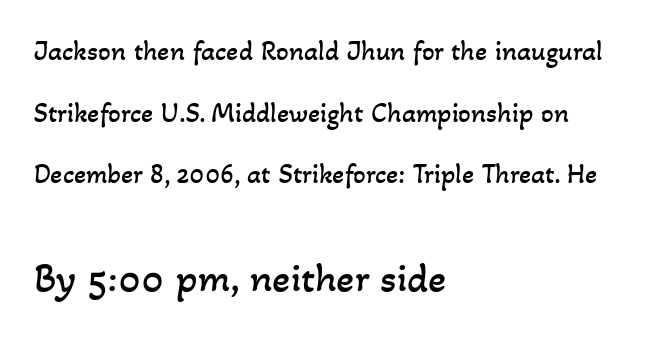
The image shows 42 px regular-weight type; set left-aligned, loose line spacing (2.2x), normal letter spacing, not underlined; the second (bottom) block is 1.5x larger; low stroke contrast and a small x-height.
